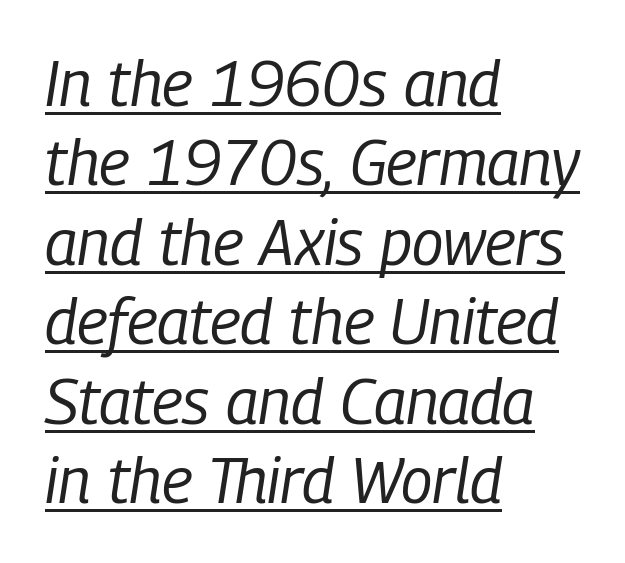
The image shows 63 px regular-weight, condensed type, italic (leaning right); set left-aligned, normal line spacing (1.26x), normal letter spacing, underlined; low stroke contrast and a medium x-height.
